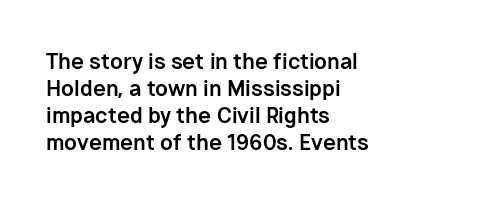
Q: Is the text bold? A: Yes.
Q: Is the text italic (slanted)? A: No, it is upright.
Q: Is the text underlined? A: No.
Q: How is the paragraph aligned? A: Left-aligned.
Q: Is the spacing between letters normal or unusually wide? A: Normal.
Q: Is the spacing between lines tight, normal or loose? A: Normal.
